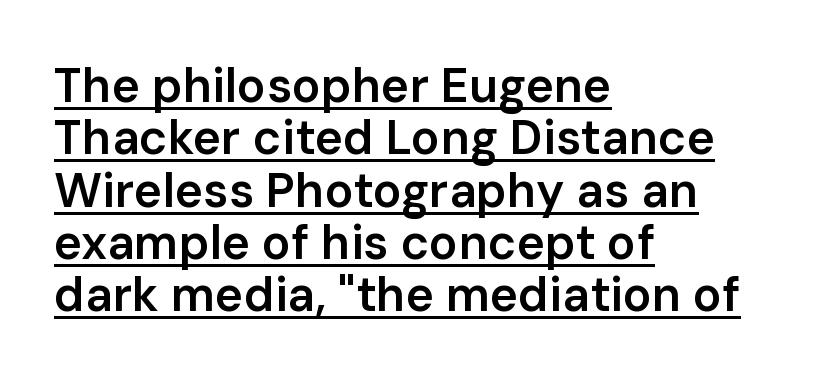
{"serif": "no", "italic": "no", "bold": "semi", "weight": "semibold", "width": "normal", "stroke_contrast": "low", "x_height": "medium", "monospaced": "no", "underline": "yes", "align": "left", "line_spacing": "tight", "line_spacing_ratio": 1.09, "letter_spacing": "normal", "letter_spacing_em": 0.0, "glyph_px": 48}
